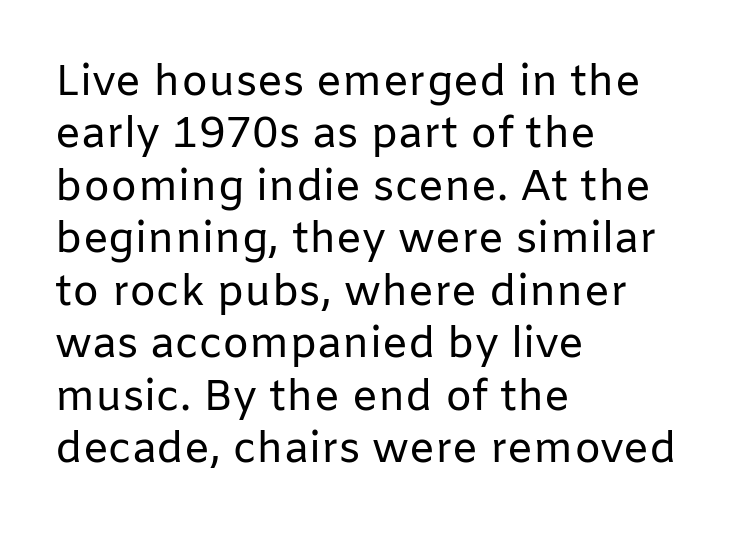
Q: Is the text bold? A: No.
Q: Is the text italic (slanted)? A: No, it is upright.
Q: Is the typeface a serif or a sans-serif typeface? A: Sans-serif.
Q: Is the text underlined? A: No.
Q: How is the paragraph aligned? A: Left-aligned.
Q: Is the spacing between letters normal or unusually wide? A: Normal.
Q: Width (condensed, normal, or wide)? A: Normal.
Q: Stroke contrast? A: Low.
Q: x-height? A: Medium.
Q: Monospaced? A: No.
